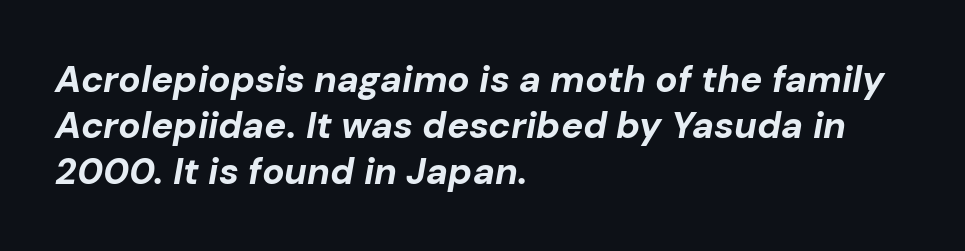
{"italic": "yes", "lean": "right", "slant_degrees": 10, "bold": "yes", "weight": "bold", "width": "normal", "stroke_contrast": "low", "x_height": "medium", "monospaced": "no", "underline": "no", "align": "left", "line_spacing_ratio": 1.24, "letter_spacing": "normal", "letter_spacing_em": 0.0, "glyph_px": 37}
